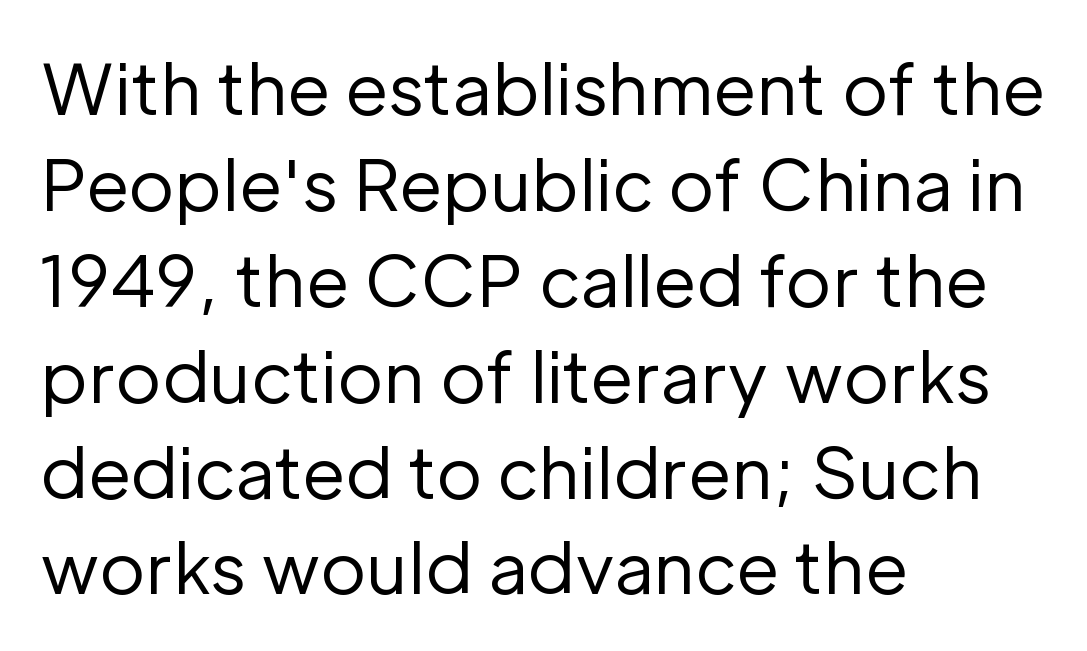
Q: Is the text bold? A: No.
Q: Is the text italic (slanted)? A: No, it is upright.
Q: Is the typeface a serif or a sans-serif typeface? A: Sans-serif.
Q: Is the text underlined? A: No.
Q: How is the paragraph aligned? A: Left-aligned.
Q: Is the spacing between letters normal or unusually wide? A: Normal.
Q: Is the spacing between lines tight, normal or loose? A: Normal.
Q: Width (condensed, normal, or wide)? A: Normal.
Q: Stroke contrast? A: Low.
Q: x-height? A: Medium.
Q: Monospaced? A: No.
